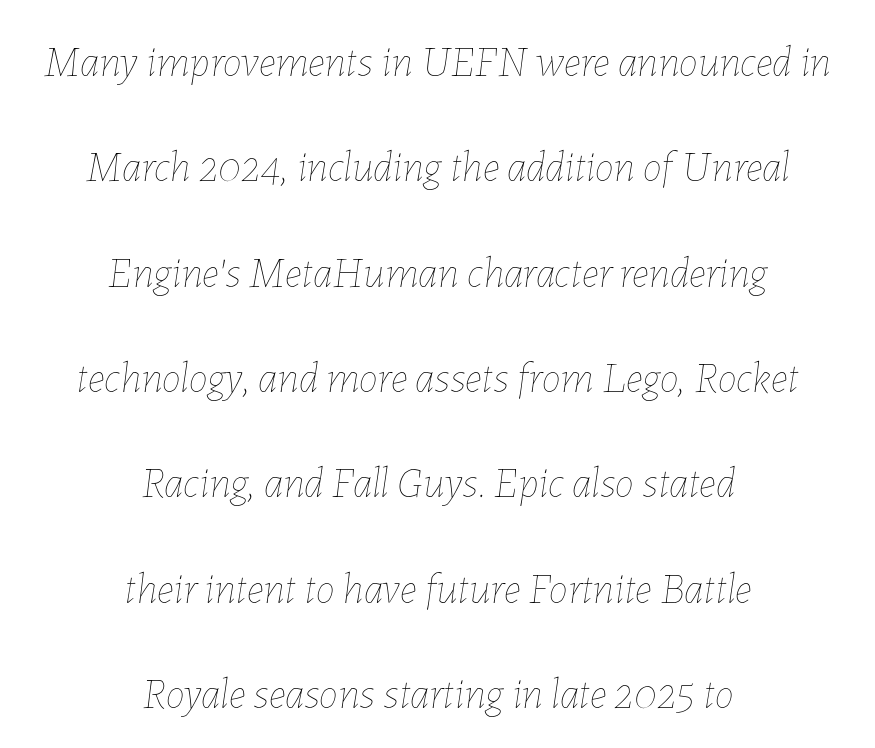
The image shows 43 px thin type, italic (leaning right); set centered, loose line spacing (2.45x), normal letter spacing, not underlined; low stroke contrast and a medium x-height.
